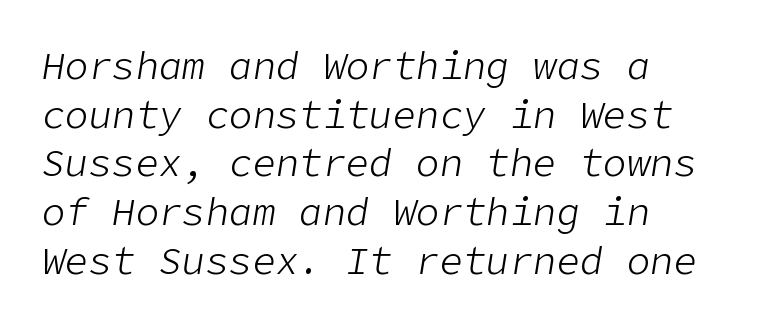
Q: Is the text bold? A: No.
Q: Is the text italic (slanted)? A: Yes, it leans right by about 9 degrees.
Q: Is the text underlined? A: No.
Q: How is the paragraph aligned? A: Left-aligned.
Q: Is the spacing between letters normal or unusually wide? A: Normal.
Q: Is the spacing between lines tight, normal or loose? A: Normal.
Q: Width (condensed, normal, or wide)? A: Normal.
Q: Stroke contrast? A: Low.
Q: x-height? A: Medium.
